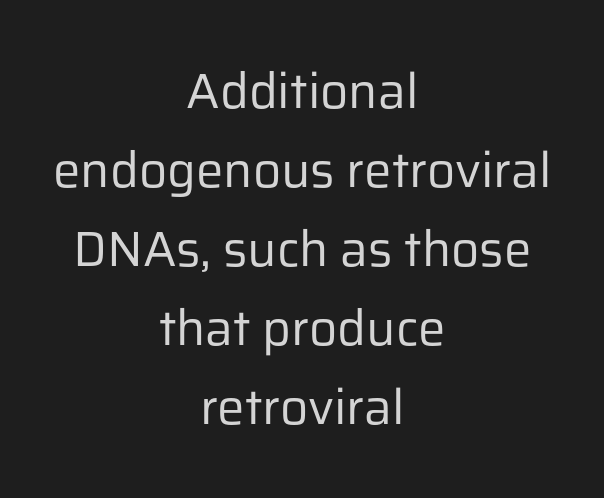
{"serif": "no", "italic": "no", "bold": "no", "weight": "regular", "width": "normal", "stroke_contrast": "low", "x_height": "medium", "monospaced": "no", "underline": "no", "align": "center", "line_spacing": "normal", "line_spacing_ratio": 1.61, "letter_spacing": "normal", "letter_spacing_em": 0.0, "glyph_px": 49}
